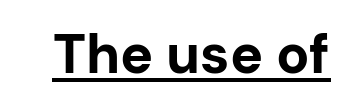
The typesetting leans heavy: a genuine bold. There is no visible air inserted between adjacent glyphs. A baseline rule has been typeset under these characters. Stroke terminals: plain, sans-serif.
